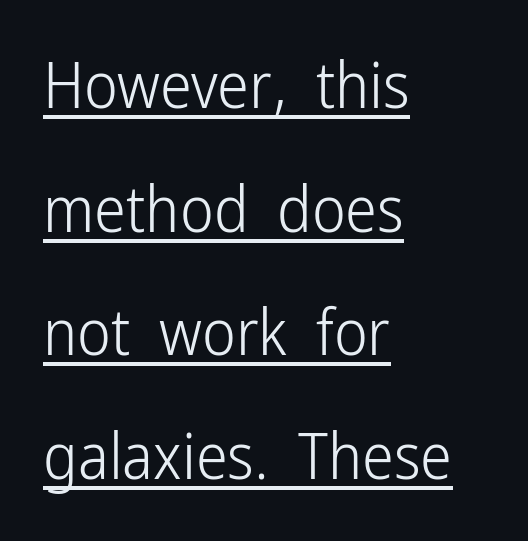
{"serif": "no", "italic": "no", "bold": "no", "weight": "light", "width": "condensed", "stroke_contrast": "low", "x_height": "medium", "monospaced": "no", "underline": "yes", "align": "left", "line_spacing": "loose", "line_spacing_ratio": 1.93, "letter_spacing": "normal", "letter_spacing_em": 0.0, "glyph_px": 64}
